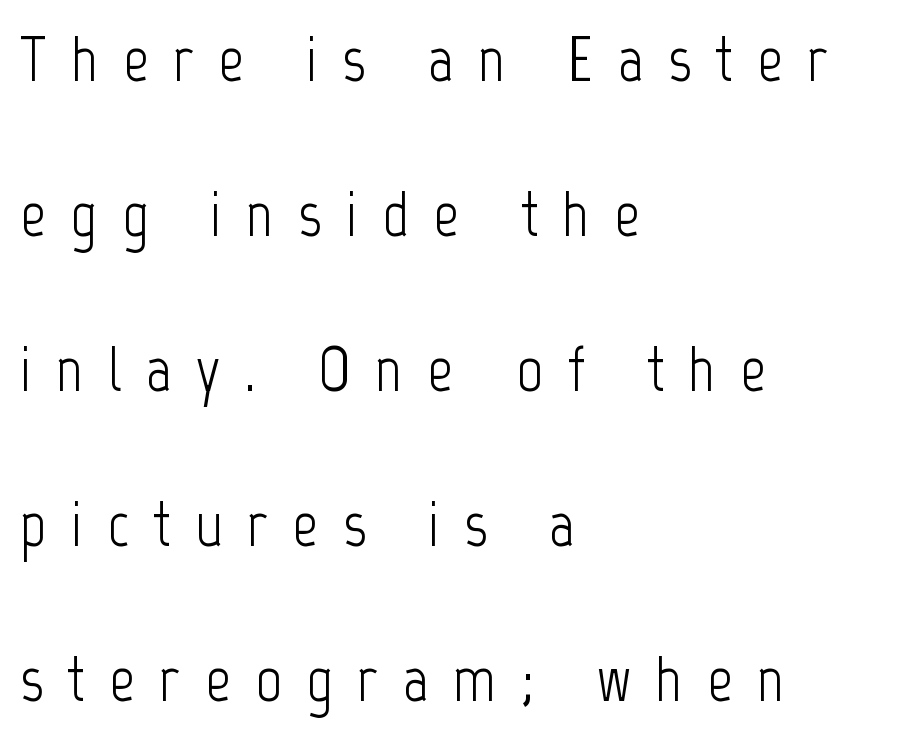
{"serif": "no", "italic": "no", "bold": "no", "weight": "light", "width": "condensed", "stroke_contrast": "low", "x_height": "medium", "monospaced": "no", "underline": "no", "align": "left", "line_spacing": "loose", "line_spacing_ratio": 2.42, "letter_spacing": "wide", "letter_spacing_em": 0.38, "glyph_px": 64}
